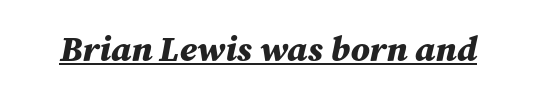
{"italic": "yes", "lean": "right", "slant_degrees": 12, "bold": "yes", "weight": "bold", "width": "normal", "stroke_contrast": "medium", "x_height": "medium", "monospaced": "no", "underline": "yes", "letter_spacing": "normal", "letter_spacing_em": 0.0, "glyph_px": 35}
